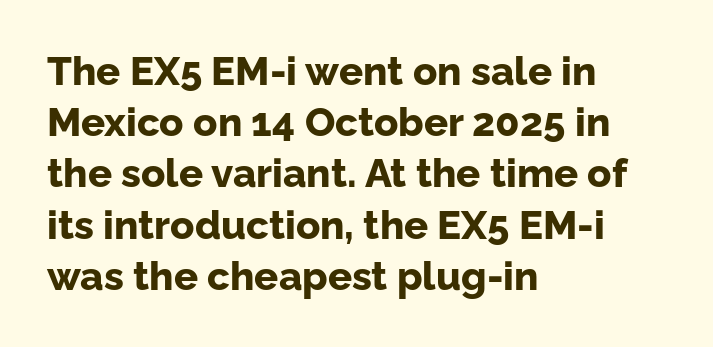
The image shows 40 px bold sans-serif type, upright; set left-aligned, normal line spacing (1.28x), normal letter spacing, not underlined; low stroke contrast and a medium x-height.
